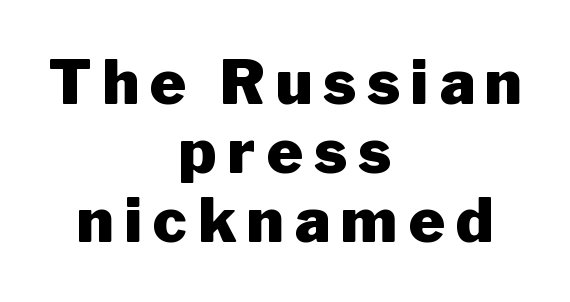
{"serif": "no", "italic": "no", "bold": "yes", "weight": "heavy", "width": "normal", "stroke_contrast": "low", "x_height": "medium", "monospaced": "no", "underline": "no", "align": "center", "line_spacing": "tight", "line_spacing_ratio": 1.13, "glyph_px": 61}
